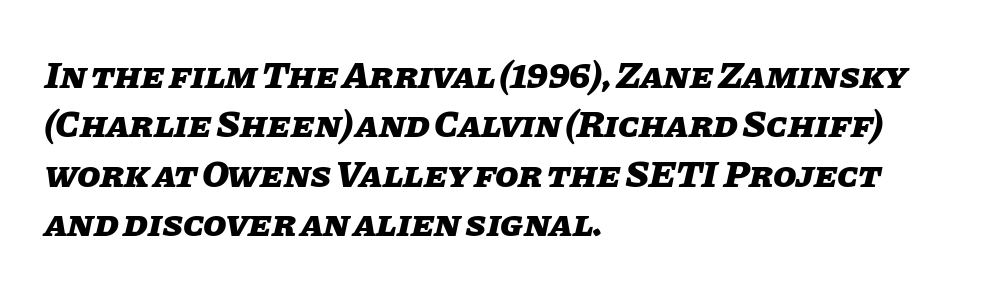
The image shows 38 px heavy type, italic (leaning right); set left-aligned, normal line spacing (1.3x), normal letter spacing, not underlined; low stroke contrast and a large x-height.
